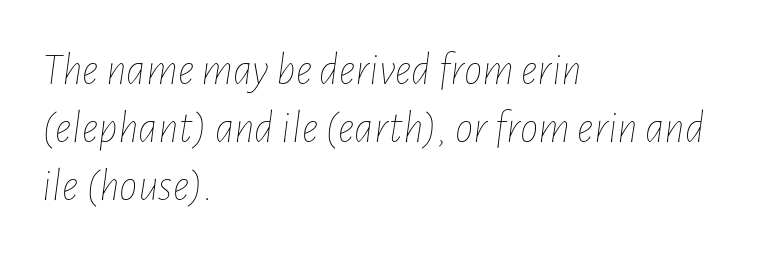
The image shows 46 px thin, condensed type, italic (leaning right); set left-aligned, normal line spacing (1.26x), normal letter spacing, not underlined; low stroke contrast and a medium x-height.
